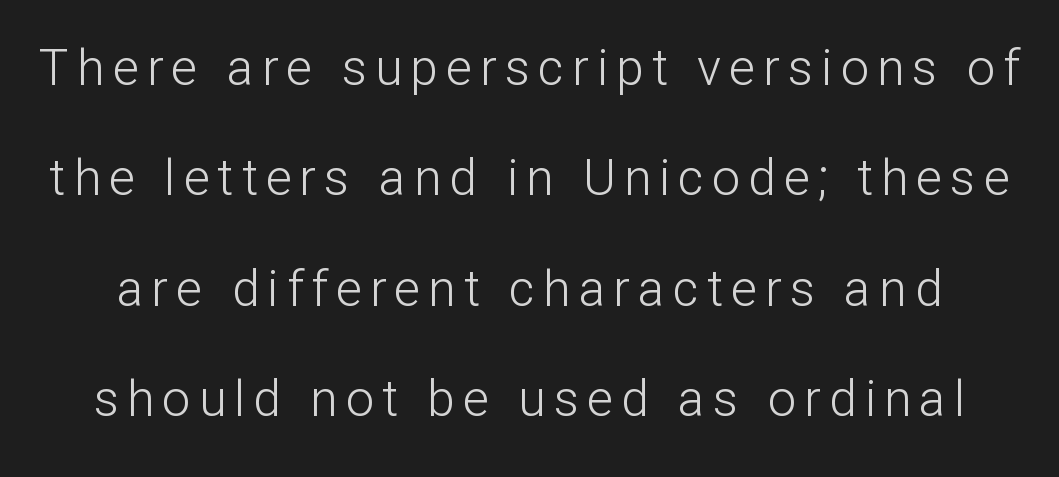
What's the leading like? Stretched, with rows far apart. A clean baseline with only descenders dipping below it. Posture: straight, roman, zero tilt. The rendering uses natural spacing where letterforms have individual widths. The rendering shows plain stroke endings on the letterforms — a sans-serif design.
